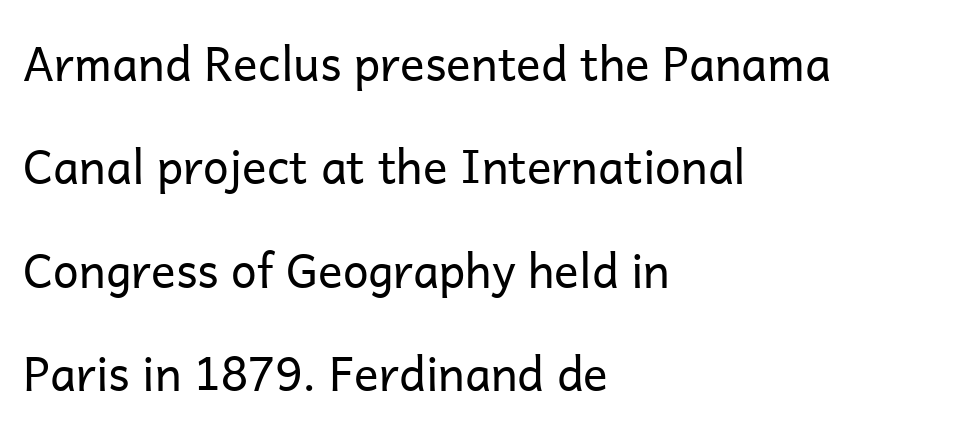
The passage shown is typeset with a sans-serif family. The passage is arranged the way most books set body copy — flush left. Stem width sits at or under what a default text font uses. Varying glyph widths throughout — classic text-font behaviour.
